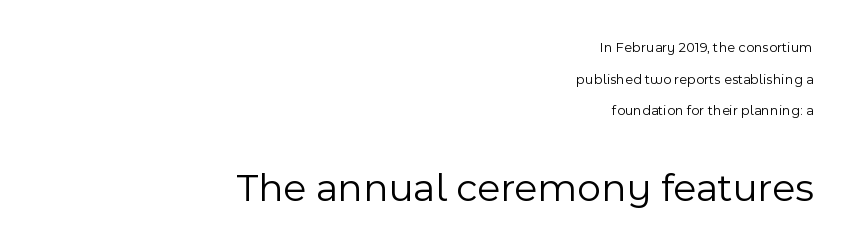
Q: Is the text bold? A: No.
Q: Is the text italic (slanted)? A: No, it is upright.
Q: Is the typeface a serif or a sans-serif typeface? A: Sans-serif.
Q: Is the text underlined? A: No.
Q: How is the paragraph aligned? A: Right-aligned.
Q: Is the spacing between letters normal or unusually wide? A: Normal.
Q: Is the spacing between lines tight, normal or loose? A: Loose.
Q: Which block of text is set in a larger size, the first (top) or the second (bottom)? A: The second (bottom) one.
Q: Width (condensed, normal, or wide)? A: Normal.
Q: x-height? A: Medium.
Q: Monospaced? A: No.
